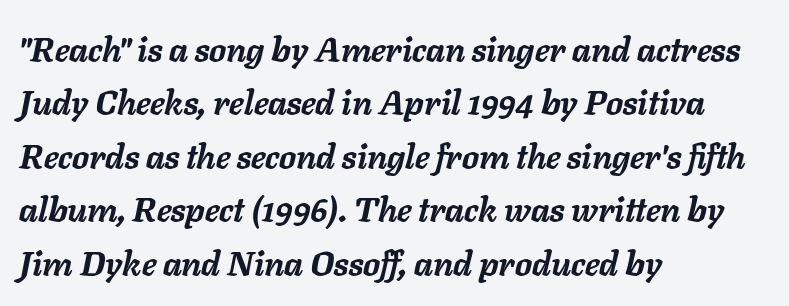
Q: Is the text bold? A: Yes.
Q: Is the text italic (slanted)? A: Yes, it leans right by about 11 degrees.
Q: Is the text underlined? A: No.
Q: How is the paragraph aligned? A: Left-aligned.
Q: Is the spacing between letters normal or unusually wide? A: Normal.
Q: Is the spacing between lines tight, normal or loose? A: Normal.
Q: Width (condensed, normal, or wide)? A: Normal.
Q: Stroke contrast? A: Low.
Q: x-height? A: Medium.
Q: Monospaced? A: No.
